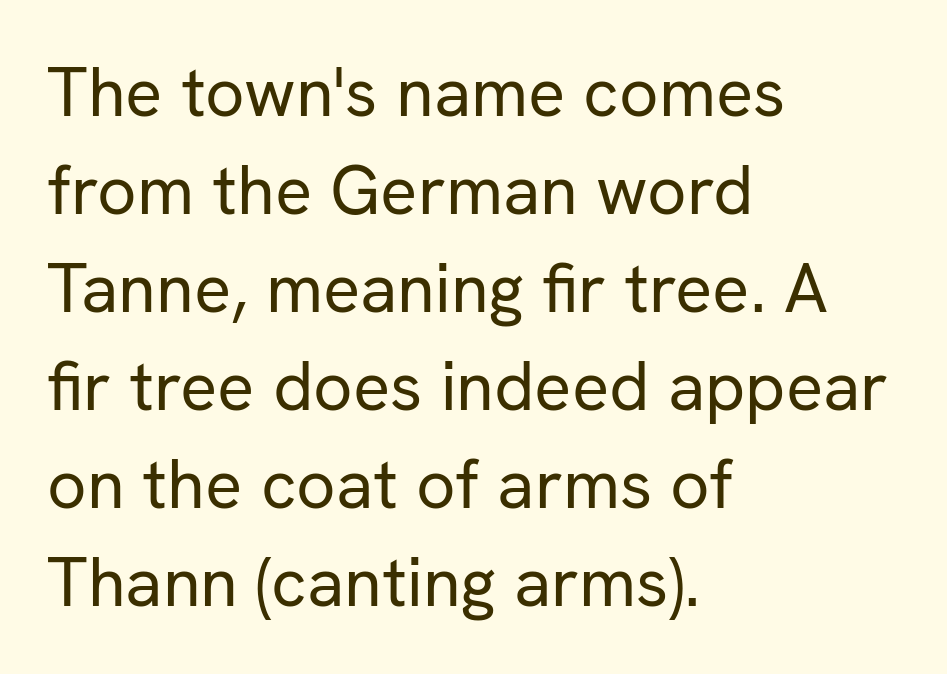
How would I describe the line gaps? Plain and ordinary. The foot of each line stays bare and open. Observe the absence of serifs on each vertical stroke in this sample. Ordinary non-slanted type is in use. Stems and bowls with no extra thickness — not bold. The rendering uses natural spacing where letterforms have individual widths.
